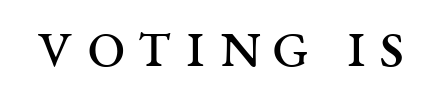
{"serif": "yes", "italic": "no", "bold": "no", "weight": "regular", "width": "wide", "stroke_contrast": "medium", "x_height": "large", "monospaced": "no", "underline": "no", "glyph_px": 69}
